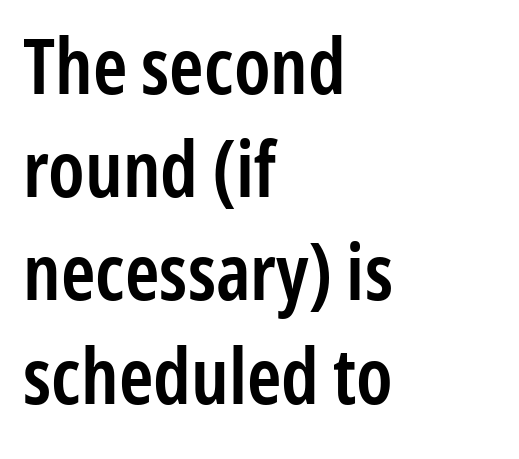
Q: Is the text bold? A: Semi-bold.
Q: Is the text italic (slanted)? A: No, it is upright.
Q: Is the typeface a serif or a sans-serif typeface? A: Sans-serif.
Q: Is the text underlined? A: No.
Q: How is the paragraph aligned? A: Left-aligned.
Q: Is the spacing between letters normal or unusually wide? A: Normal.
Q: Is the spacing between lines tight, normal or loose? A: Normal.
Q: Width (condensed, normal, or wide)? A: Condensed.
Q: Stroke contrast? A: Low.
Q: x-height? A: Medium.
Q: Monospaced? A: No.
